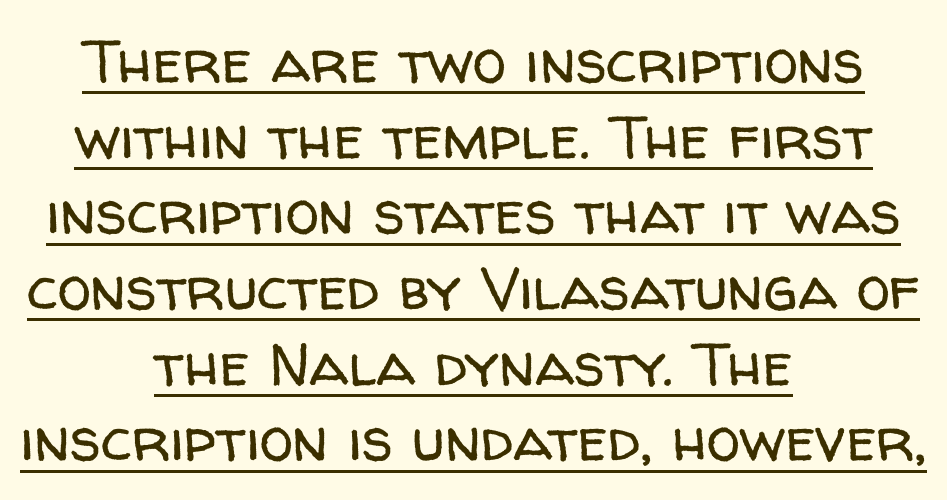
Q: Is the text bold? A: No.
Q: Is the text italic (slanted)? A: No, it is upright.
Q: Is the typeface a serif or a sans-serif typeface? A: Sans-serif.
Q: Is the text underlined? A: Yes.
Q: How is the paragraph aligned? A: Centered.
Q: Is the spacing between letters normal or unusually wide? A: Normal.
Q: Width (condensed, normal, or wide)? A: Normal.
Q: Stroke contrast? A: Low.
Q: x-height? A: Medium.
Q: Monospaced? A: No.
